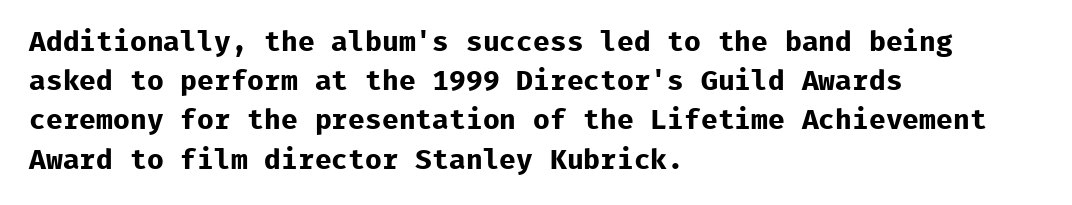
The image shows 28 px bold sans-serif type, upright, monospaced; set left-aligned, normal line spacing (1.4x), normal letter spacing, not underlined; low stroke contrast and a medium x-height.
